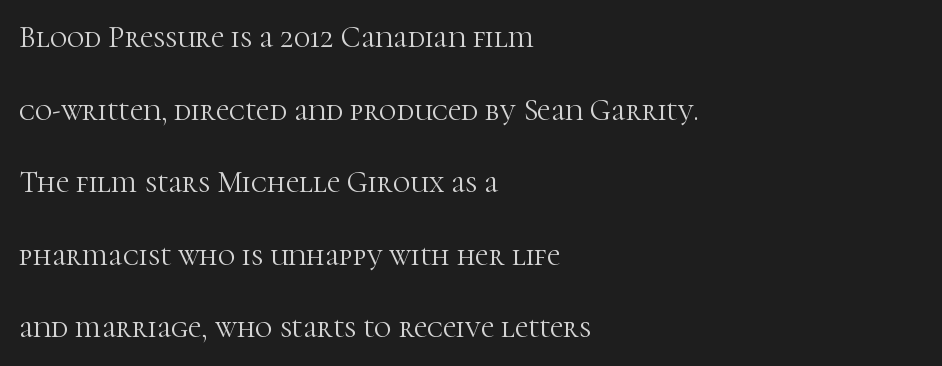
The image shows 30 px light serif type, upright; set left-aligned, loose line spacing (2.42x), normal letter spacing, not underlined; high stroke contrast and a medium x-height.
